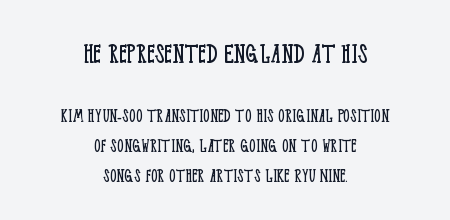
Q: Is the text bold? A: No.
Q: Is the text italic (slanted)? A: No, it is upright.
Q: Is the typeface a serif or a sans-serif typeface? A: Serif.
Q: Is the text underlined? A: No.
Q: How is the paragraph aligned? A: Centered.
Q: Is the spacing between letters normal or unusually wide? A: Normal.
Q: Is the spacing between lines tight, normal or loose? A: Normal.
Q: Which block of text is set in a larger size, the first (top) or the second (bottom)? A: The first (top) one.
Q: Width (condensed, normal, or wide)? A: Condensed.
Q: Stroke contrast? A: Low.
Q: x-height? A: Large.
Q: Monospaced? A: No.
